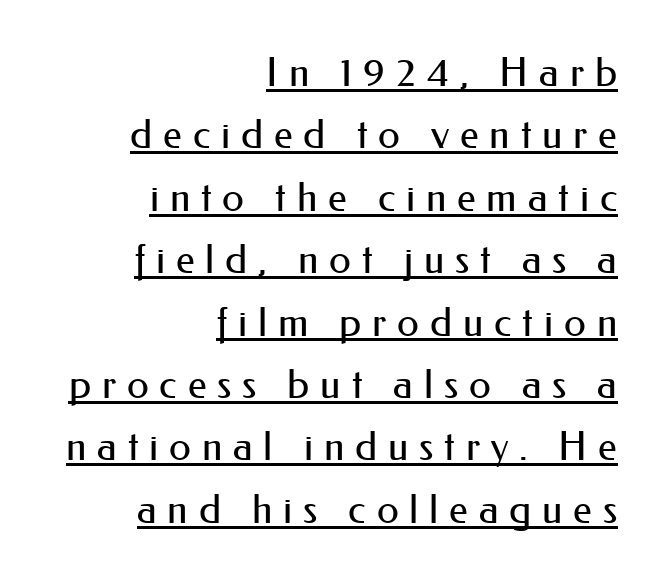
The image shows 40 px regular-weight sans-serif type, upright; set right-aligned, normal line spacing (1.56x), unusually wide letter spacing (+0.27 em), underlined; medium stroke contrast and a small x-height.
